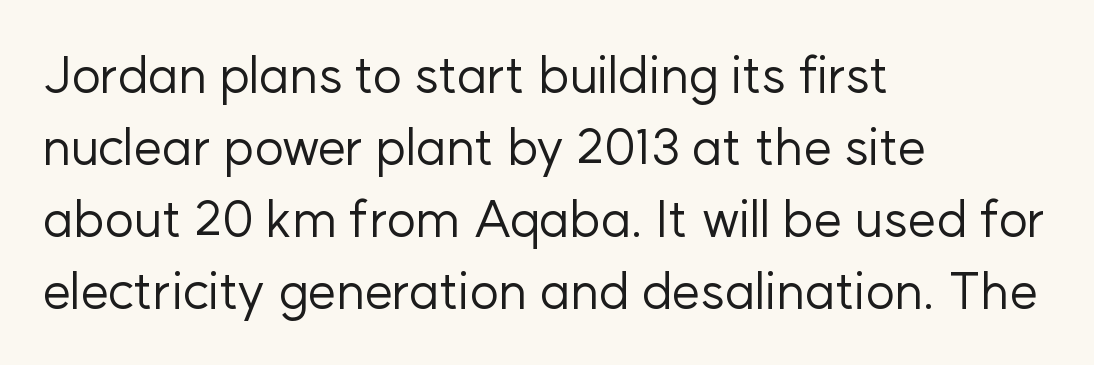
{"serif": "no", "italic": "no", "bold": "no", "weight": "regular", "width": "normal", "stroke_contrast": "low", "x_height": "medium", "monospaced": "no", "underline": "no", "align": "left", "line_spacing": "normal", "line_spacing_ratio": 1.41, "letter_spacing": "normal", "letter_spacing_em": 0.0, "glyph_px": 51}
